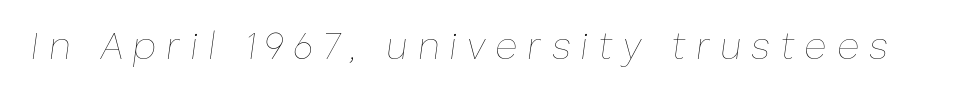
Q: Is the text bold? A: No.
Q: Is the text italic (slanted)? A: Yes, it leans right by about 8 degrees.
Q: Is the text underlined? A: No.
Q: Is the spacing between letters normal or unusually wide? A: Unusually wide.
Q: Width (condensed, normal, or wide)? A: Normal.
Q: Stroke contrast? A: Low.
Q: x-height? A: Medium.
Q: Monospaced? A: No.
